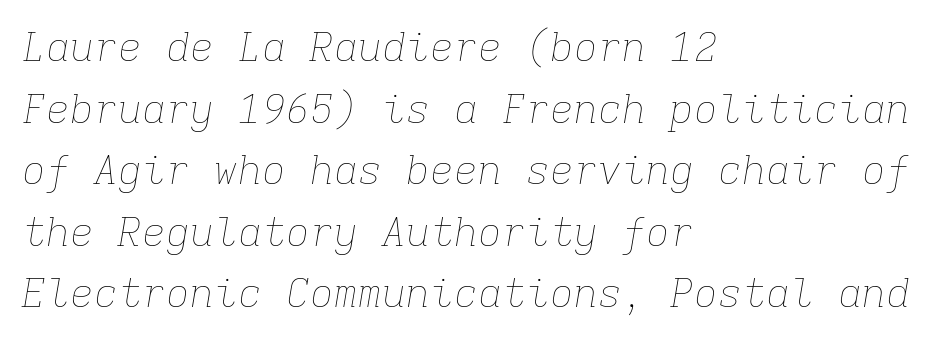
The image shows 40 px thin type, italic (leaning right), monospaced; set left-aligned, normal line spacing (1.54x), normal letter spacing, not underlined; low stroke contrast and a medium x-height.
